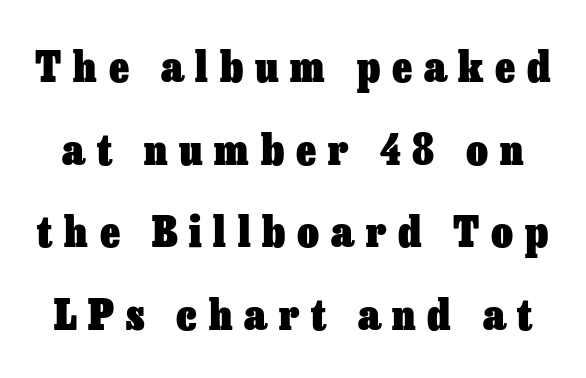
Q: Is the text bold? A: Yes.
Q: Is the text italic (slanted)? A: No, it is upright.
Q: Is the text underlined? A: No.
Q: Is the spacing between letters normal or unusually wide? A: Unusually wide.
Q: Is the spacing between lines tight, normal or loose? A: Loose.
Q: Width (condensed, normal, or wide)? A: Normal.
Q: Stroke contrast? A: Low.
Q: x-height? A: Medium.
Q: Monospaced? A: No.
